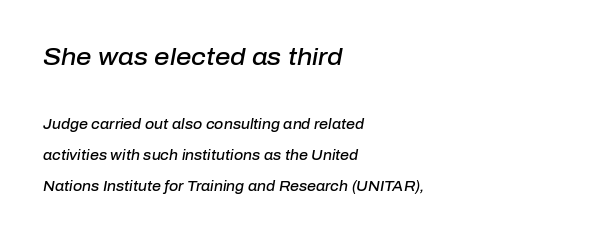
Q: Is the text bold? A: Semi-bold.
Q: Is the text italic (slanted)? A: Yes, it leans right by about 10 degrees.
Q: Is the text underlined? A: No.
Q: How is the paragraph aligned? A: Left-aligned.
Q: Is the spacing between letters normal or unusually wide? A: Normal.
Q: Is the spacing between lines tight, normal or loose? A: Loose.
Q: Which block of text is set in a larger size, the first (top) or the second (bottom)? A: The first (top) one.
